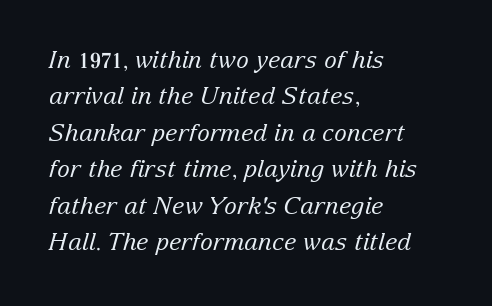
Q: Is the text bold? A: No.
Q: Is the text italic (slanted)? A: Yes, it leans right by about 15 degrees.
Q: Is the text underlined? A: No.
Q: How is the paragraph aligned? A: Left-aligned.
Q: Is the spacing between letters normal or unusually wide? A: Normal.
Q: Is the spacing between lines tight, normal or loose? A: Normal.
